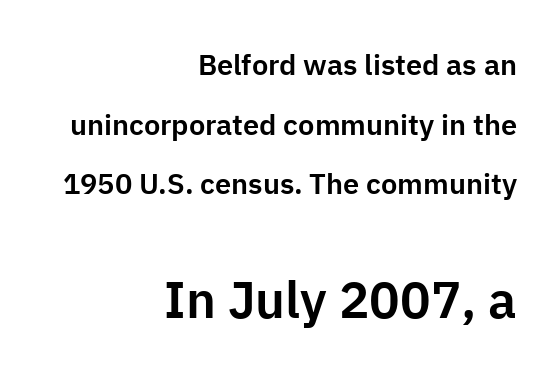
{"serif": "no", "italic": "no", "width": "normal", "stroke_contrast": "low", "x_height": "medium", "monospaced": "no", "underline": "no", "align": "right", "line_spacing": "loose", "line_spacing_ratio": 2.06, "letter_spacing": "normal", "letter_spacing_em": 0.0, "larger_block": "second", "size_ratio": 1.76, "glyph_px": 51}
